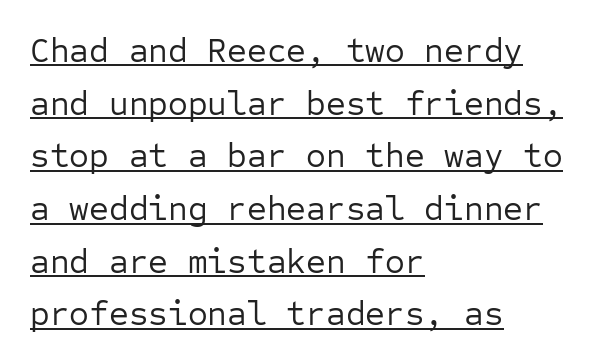
Left-aligned paragraph, ragged on the right. Vertical stems look standard width or narrower in stroke. Quick note: not italic, upright. The rendering uses typewriter-style spacing with identical character cells. Check where the strokes stop: nothing finishes them off — pure sans. One glance says typical: line gaps are just what's usual.
